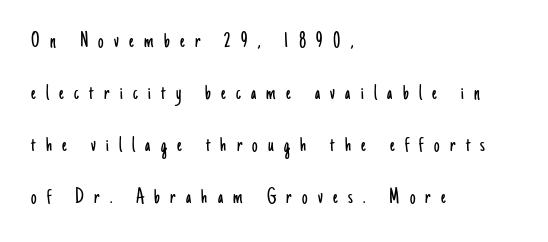
Q: Is the text bold? A: No.
Q: Is the text italic (slanted)? A: No, it is upright.
Q: Is the text underlined? A: No.
Q: How is the paragraph aligned? A: Left-aligned.
Q: Is the spacing between letters normal or unusually wide? A: Unusually wide.
Q: Is the spacing between lines tight, normal or loose? A: Loose.
